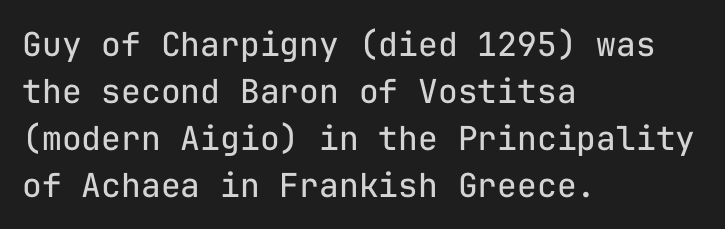
Serif or sans? Sans — the stroke terminals are bare. Looks like terminal output: every glyph gets an equal slot. No italicization has been applied; the sample stays upright. Teacher's note: observe the even left margin — that is flush-left alignment. What's the leading like? Ordinary, nothing unusual. Is the stroke heavy? The answer is a plain regular-or-lighter.
